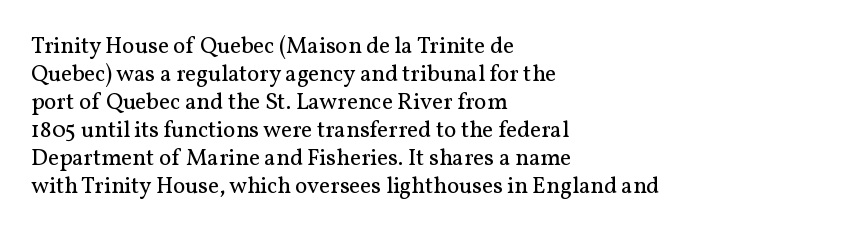
Q: Is the text bold? A: No.
Q: Is the text italic (slanted)? A: No, it is upright.
Q: Is the text underlined? A: No.
Q: How is the paragraph aligned? A: Left-aligned.
Q: Is the spacing between letters normal or unusually wide? A: Normal.
